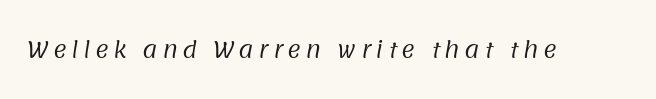
Q: Is the text bold? A: No.
Q: Is the text underlined? A: No.
Q: Is the spacing between letters normal or unusually wide? A: Unusually wide.
